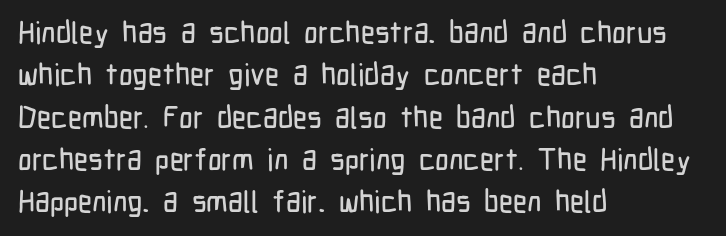
The image shows 30 px condensed sans-serif type, upright; set left-aligned, normal line spacing (1.41x), normal letter spacing, not underlined; low stroke contrast and a medium x-height.
